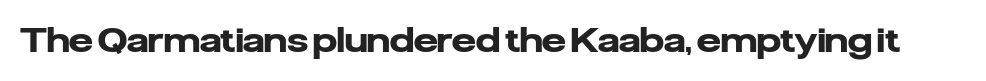
{"serif": "no", "italic": "no", "bold": "yes", "weight": "heavy", "width": "normal", "stroke_contrast": "low", "x_height": "medium", "monospaced": "no", "underline": "no", "letter_spacing": "normal", "letter_spacing_em": 0.0, "glyph_px": 34}
